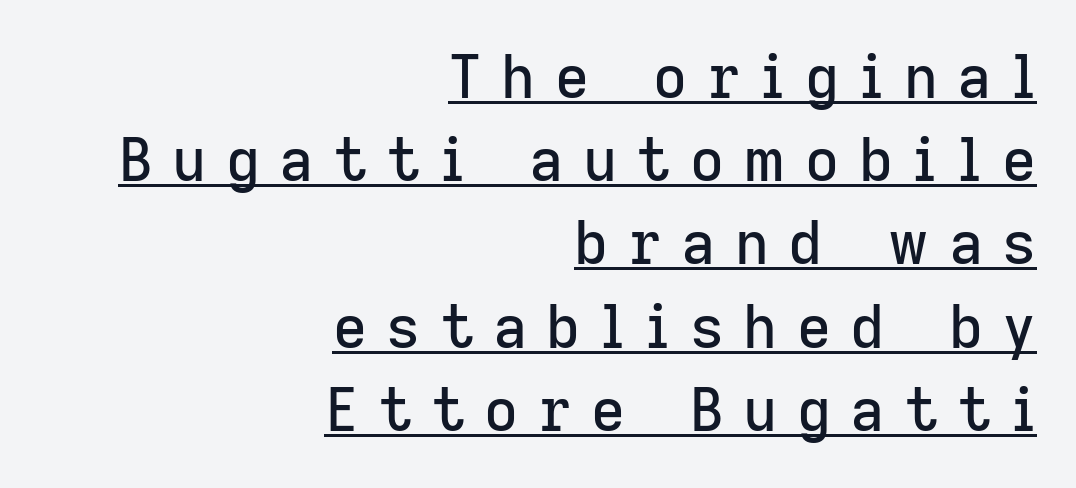
{"serif": "no", "italic": "no", "width": "normal", "stroke_contrast": "low", "x_height": "medium", "monospaced": "no", "underline": "yes", "align": "right", "line_spacing": "normal", "line_spacing_ratio": 1.41, "letter_spacing": "wide", "letter_spacing_em": 0.33, "glyph_px": 59}
